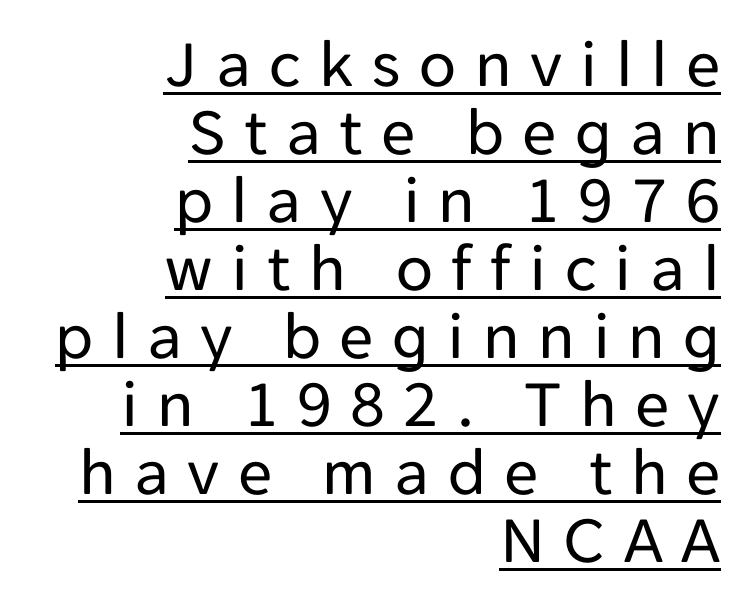
Q: Is the text bold? A: No.
Q: Is the text italic (slanted)? A: No, it is upright.
Q: Is the typeface a serif or a sans-serif typeface? A: Sans-serif.
Q: Is the text underlined? A: Yes.
Q: How is the paragraph aligned? A: Right-aligned.
Q: Is the spacing between letters normal or unusually wide? A: Unusually wide.
Q: Is the spacing between lines tight, normal or loose? A: Tight.
Q: Width (condensed, normal, or wide)? A: Normal.
Q: Stroke contrast? A: Low.
Q: x-height? A: Medium.
Q: Monospaced? A: No.
